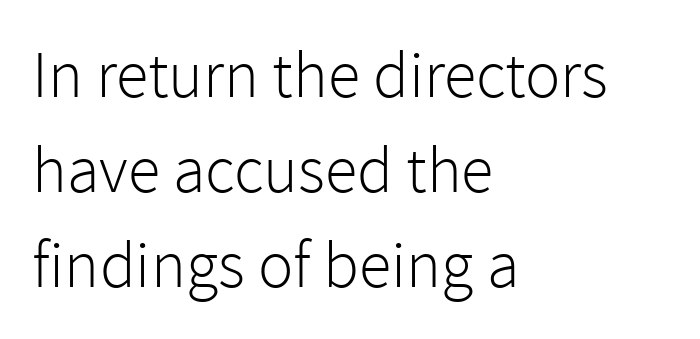
The image shows 66 px light sans-serif type, upright; set left-aligned, normal line spacing (1.44x), normal letter spacing, not underlined; a medium x-height.
